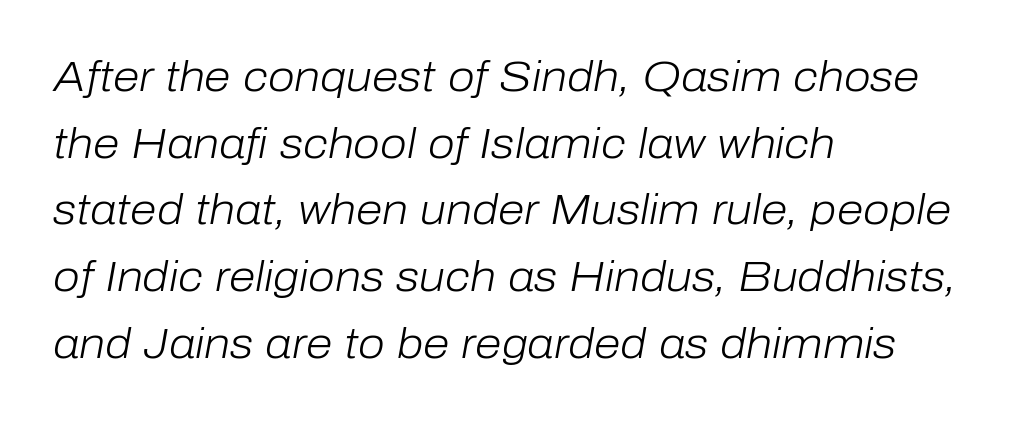
The image shows 43 px light type, italic (leaning right); set left-aligned, normal line spacing (1.55x), normal letter spacing, not underlined; low stroke contrast and a medium x-height.
